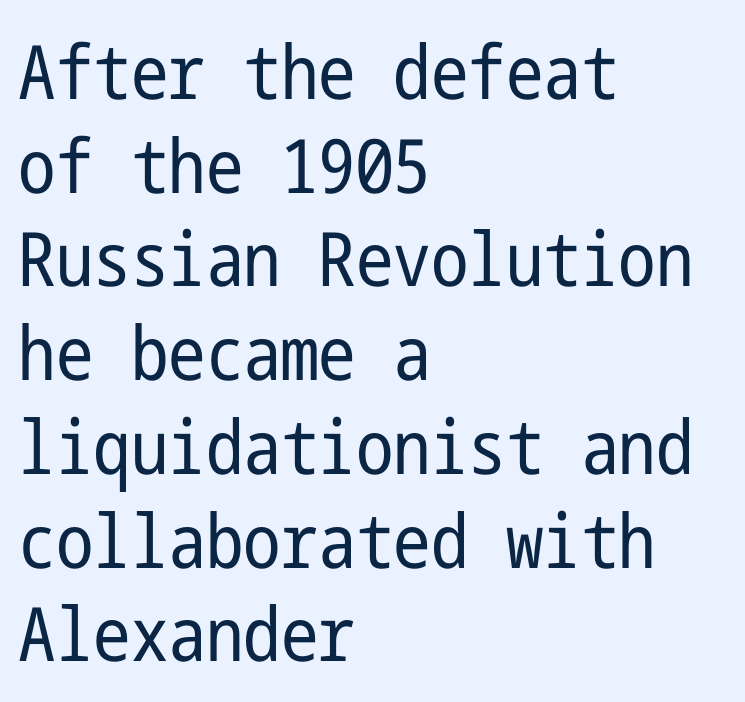
Any mark beneath the type? The region is blank. Tracking here is standard; glyphs follow each other at the usual distance. Unlike italic type, these characters show no tilt at all. Bold? No — there's no thickening of the strokes. In terms of letterform style, serifs are entirely absent. One-word summary of the alignment: left.
